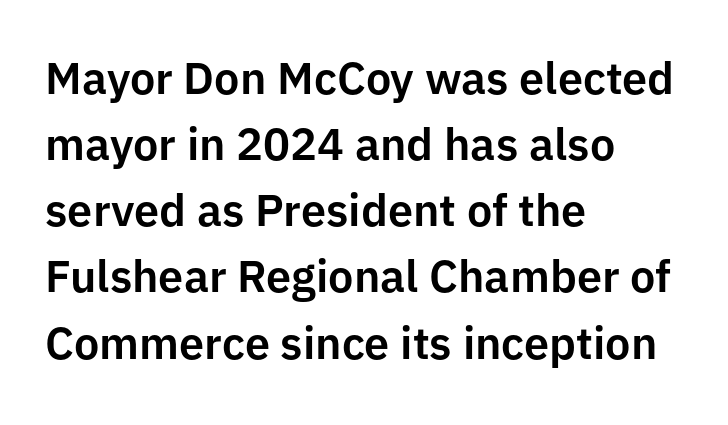
Q: Is the text italic (slanted)? A: No, it is upright.
Q: Is the typeface a serif or a sans-serif typeface? A: Sans-serif.
Q: Is the text underlined? A: No.
Q: How is the paragraph aligned? A: Left-aligned.
Q: Is the spacing between letters normal or unusually wide? A: Normal.
Q: Is the spacing between lines tight, normal or loose? A: Normal.
Q: Width (condensed, normal, or wide)? A: Normal.
Q: Stroke contrast? A: Low.
Q: x-height? A: Medium.
Q: Monospaced? A: No.
